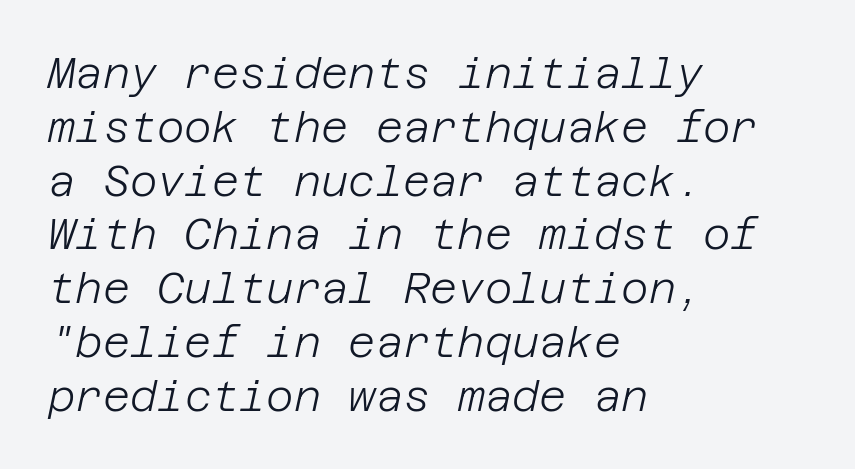
{"italic": "yes", "lean": "right", "slant_degrees": 12, "bold": "no", "weight": "light", "width": "normal", "stroke_contrast": "low", "x_height": "large", "underline": "no", "align": "left", "line_spacing": "normal", "line_spacing_ratio": 1.28, "letter_spacing": "normal", "letter_spacing_em": 0.0, "glyph_px": 42}
